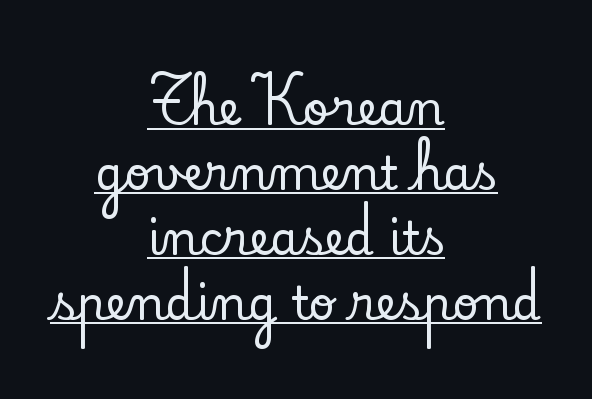
Q: Is the text italic (slanted)? A: No, it is upright.
Q: Is the typeface a serif or a sans-serif typeface? A: Serif.
Q: Is the text underlined? A: Yes.
Q: How is the paragraph aligned? A: Centered.
Q: Is the spacing between letters normal or unusually wide? A: Normal.
Q: Is the spacing between lines tight, normal or loose? A: Normal.
Q: Width (condensed, normal, or wide)? A: Normal.
Q: Stroke contrast? A: Low.
Q: x-height? A: Small.
Q: Monospaced? A: No.
